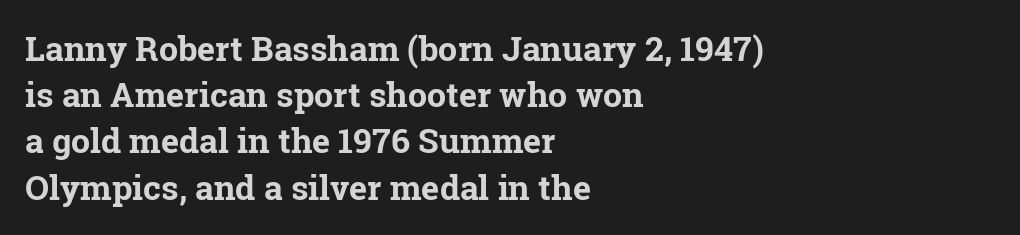
Check under the words: just untouched page. Looks like regular typesetting: each glyph gets only the width it needs. Does the copy run flush right? No — it runs flush left. One glance says typical: line gaps are just what's usual. Tracking value appears to be zero — textbook default spacing.
